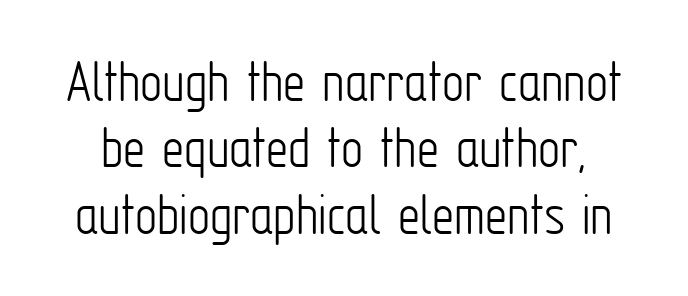
Q: Is the text bold? A: No.
Q: Is the text italic (slanted)? A: No, it is upright.
Q: Is the typeface a serif or a sans-serif typeface? A: Sans-serif.
Q: Is the text underlined? A: No.
Q: Is the spacing between letters normal or unusually wide? A: Normal.
Q: Is the spacing between lines tight, normal or loose? A: Tight.
Q: Width (condensed, normal, or wide)? A: Condensed.
Q: Stroke contrast? A: Low.
Q: x-height? A: Medium.
Q: Monospaced? A: No.
